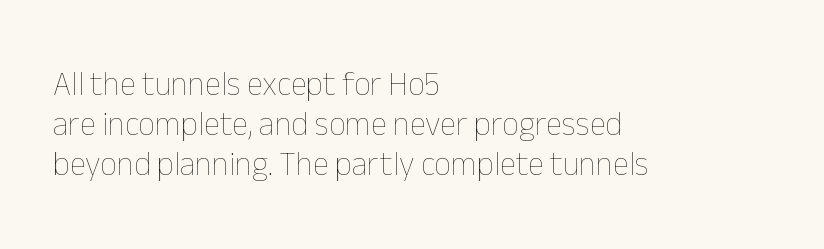
The image shows 33 px thin type, upright; set left-aligned, line spacing 1.21x, normal letter spacing, not underlined; low stroke contrast and a medium x-height.
